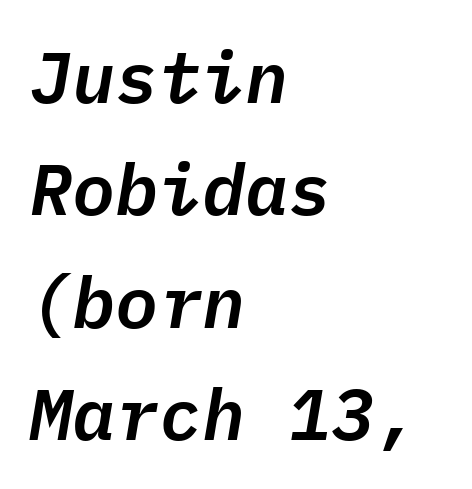
An italicized treatment has been applied to the whole sample. Each row of text sits above clean, open space. The block of text has a typical density, with ordinary space between rows. Each line starts at the same left margin while the right side varies.
